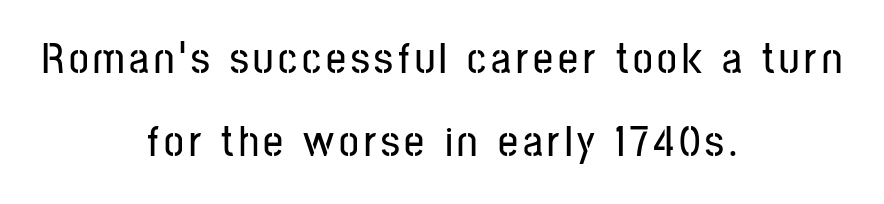
Caption: multi-line text, centered on the measure. Descender tails drop into unmarked territory. The font's upright variant was chosen for this text. The letters advance in unequal steps, a hallmark of proportional type.
